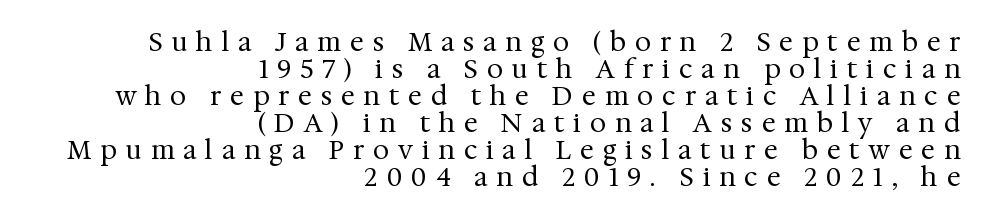
Q: Is the text bold? A: No.
Q: Is the text italic (slanted)? A: No, it is upright.
Q: Is the text underlined? A: No.
Q: How is the paragraph aligned? A: Right-aligned.
Q: Is the spacing between letters normal or unusually wide? A: Unusually wide.
Q: Is the spacing between lines tight, normal or loose? A: Tight.
